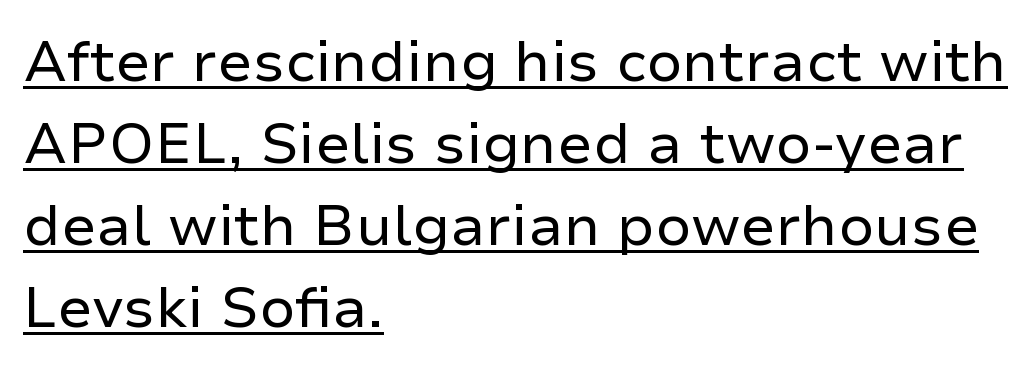
The image shows 57 px regular-weight sans-serif type, upright; set left-aligned, normal line spacing (1.44x), normal letter spacing, underlined; low stroke contrast and a medium x-height.
